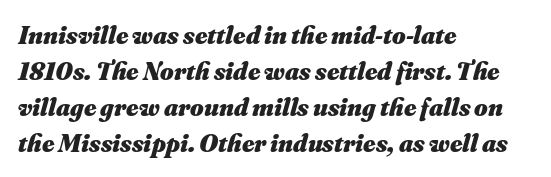
Q: Is the text bold? A: Yes.
Q: Is the text italic (slanted)? A: Yes, it leans right by about 16 degrees.
Q: Is the text underlined? A: No.
Q: How is the paragraph aligned? A: Left-aligned.
Q: Is the spacing between letters normal or unusually wide? A: Normal.
Q: Is the spacing between lines tight, normal or loose? A: Normal.
